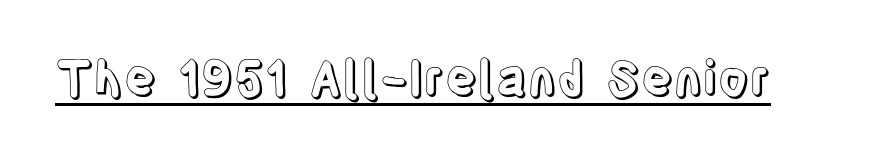
The image shows 48 px condensed type, upright; set normal letter spacing, underlined; a large x-height.
